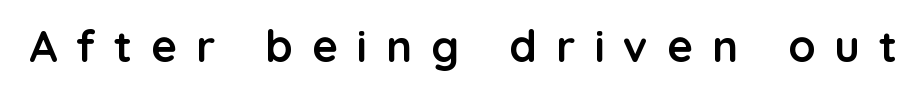
{"serif": "no", "italic": "no", "bold": "yes", "weight": "semibold", "width": "normal", "stroke_contrast": "low", "x_height": "medium", "monospaced": "no", "underline": "no", "letter_spacing": "wide", "letter_spacing_em": 0.43, "glyph_px": 44}
